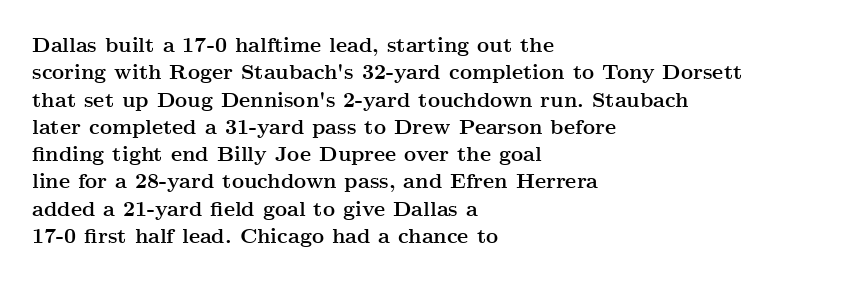
Q: Is the text bold? A: Yes.
Q: Is the text italic (slanted)? A: No, it is upright.
Q: Is the text underlined? A: No.
Q: How is the paragraph aligned? A: Left-aligned.
Q: Is the spacing between letters normal or unusually wide? A: Normal.
Q: Is the spacing between lines tight, normal or loose? A: Normal.
